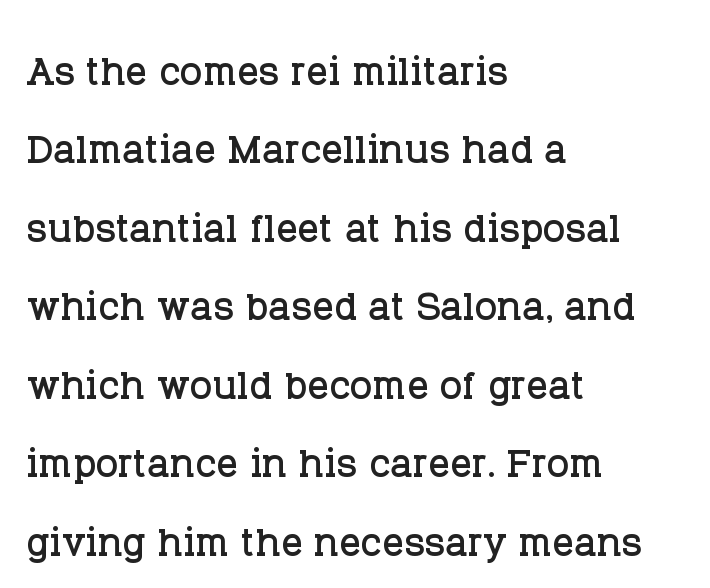
The image shows 53 px serif type, upright; set left-aligned, normal line spacing (1.48x), normal letter spacing, not underlined; low stroke contrast and a large x-height.
